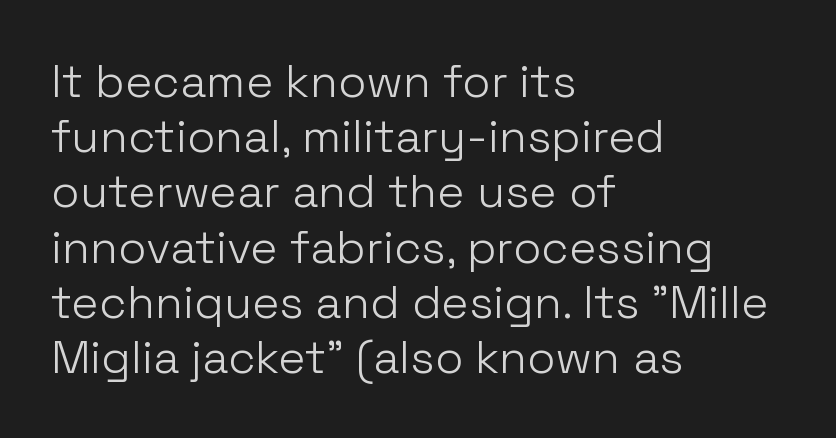
Each stroke keeps to a modest, everyday thickness or less. In terms of letterspacing, this is plain default setting. Do the characters align in a grid? No, the font is proportional. Italic? Not at all — the glyphs are vertical. This sample uses a sans-serif face. The rag falls on the right side of this text block.
